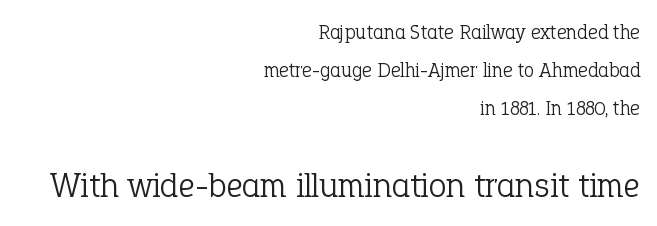
Little horizontal feet cap the strokes, marking this as serif type. In this sample the second text group is rendered at the bigger scale. A clean baseline with only descenders dipping below it. The face looks like a standard text weight, possibly lighter. The face used here is rendered with its standard letterfit.
